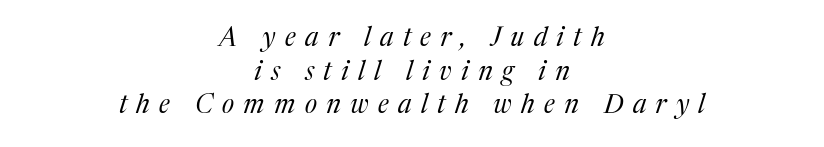
The image shows 26 px text type, italic (leaning right); set centered, normal line spacing (1.29x), unusually wide letter spacing (+0.36 em), not underlined.
